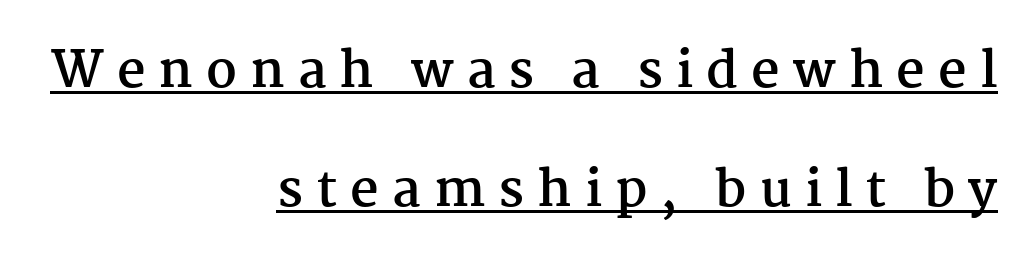
A typesetter would label this face a serif. Notice how a bar underscores the lettering throughout. Rows of type keep a wide berth in the vertical direction. Think of a printed novel: that variable character pitch is what you see here. Short note: letters widely spaced.
